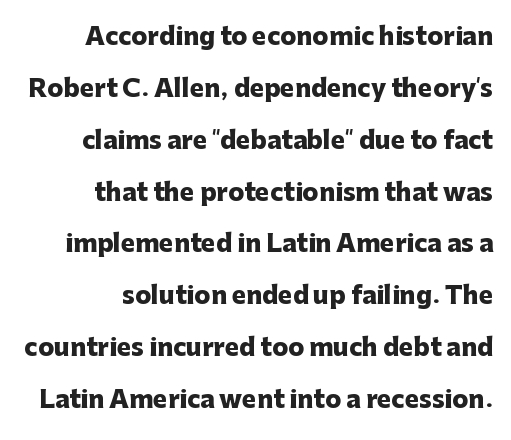
The image shows 24 px bold type, upright; set right-aligned, loose line spacing (2.16x), normal letter spacing, not underlined.
